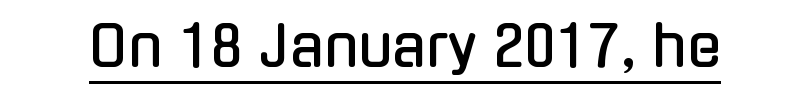
The image shows 56 px condensed sans-serif type, upright; set normal letter spacing, underlined; low stroke contrast and a medium x-height.
